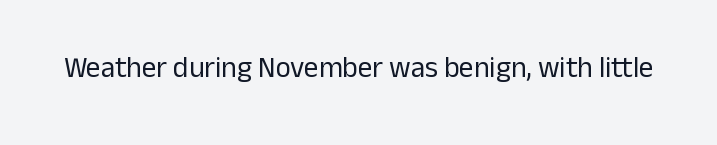
{"serif": "no", "italic": "no", "bold": "no", "weight": "regular", "width": "normal", "stroke_contrast": "low", "x_height": "medium", "monospaced": "no", "underline": "no", "letter_spacing": "normal", "letter_spacing_em": 0.0, "glyph_px": 29}
